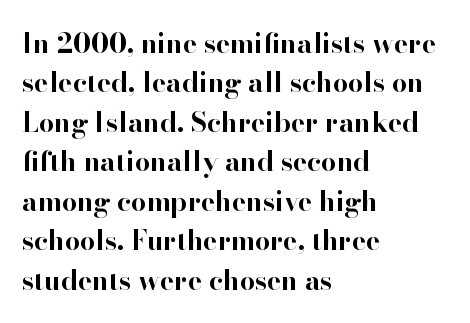
The line texture is even and compact thanks to regular tracking. Notice how the passage keeps a crisp vertical edge on the left only. Rendered with straight, roman letterforms. A bare baseline throughout the passage. One glance says typical: line gaps are just what's usual.
